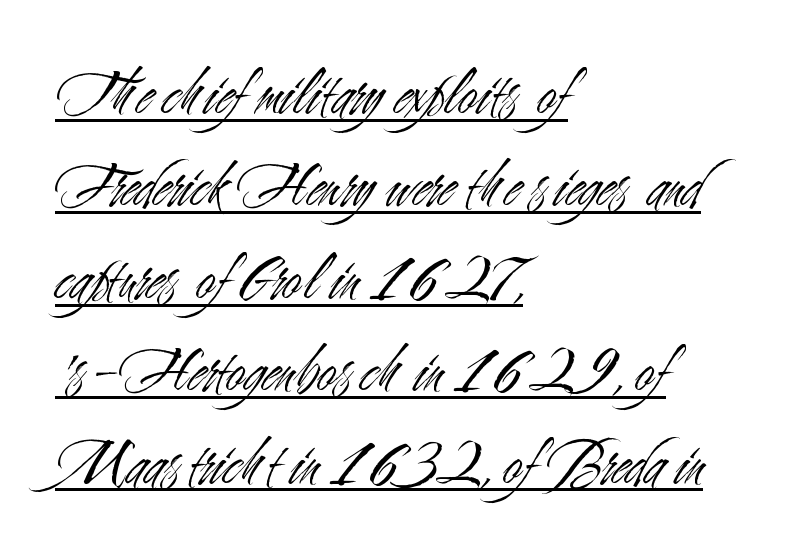
Q: Is the text bold? A: No.
Q: Is the text italic (slanted)? A: Yes.
Q: Is the typeface a serif or a sans-serif typeface? A: Sans-serif.
Q: Is the text underlined? A: Yes.
Q: How is the paragraph aligned? A: Left-aligned.
Q: Is the spacing between letters normal or unusually wide? A: Normal.
Q: Is the spacing between lines tight, normal or loose? A: Normal.
Q: Width (condensed, normal, or wide)? A: Condensed.
Q: Stroke contrast? A: Medium.
Q: x-height? A: Small.
Q: Monospaced? A: No.
